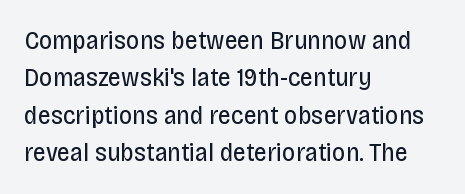
Q: Is the text bold? A: No.
Q: Is the text italic (slanted)? A: No, it is upright.
Q: Is the text underlined? A: No.
Q: How is the paragraph aligned? A: Left-aligned.
Q: Is the spacing between letters normal or unusually wide? A: Normal.
Q: Is the spacing between lines tight, normal or loose? A: Normal.
